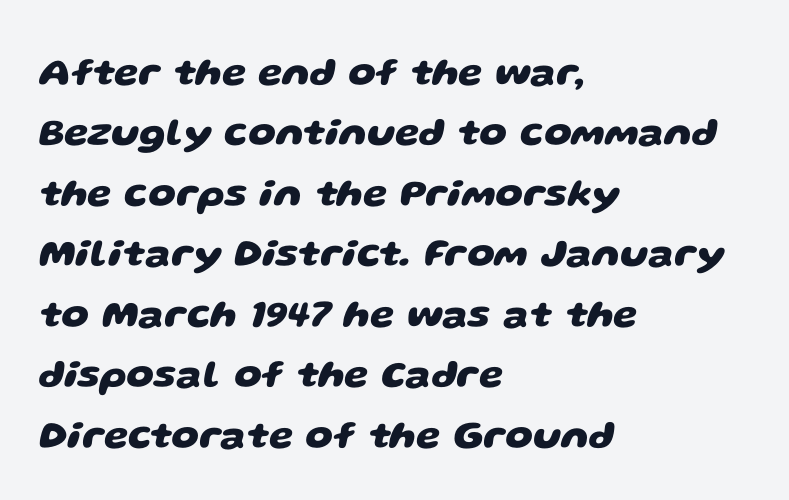
Q: Is the text bold? A: Yes.
Q: Is the typeface a serif or a sans-serif typeface? A: Sans-serif.
Q: Is the text underlined? A: No.
Q: How is the paragraph aligned? A: Left-aligned.
Q: Is the spacing between letters normal or unusually wide? A: Normal.
Q: Is the spacing between lines tight, normal or loose? A: Normal.
Q: Width (condensed, normal, or wide)? A: Wide.
Q: Stroke contrast? A: Low.
Q: x-height? A: Large.
Q: Monospaced? A: No.
